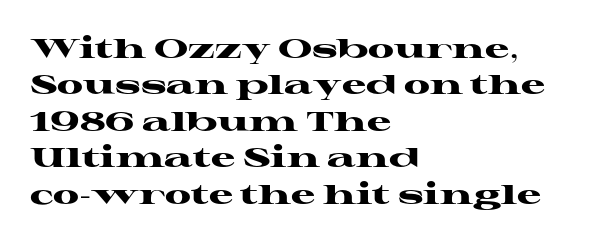
{"italic": "no", "bold": "yes", "underline": "no", "align": "left", "line_spacing": "normal", "line_spacing_ratio": 1.35, "letter_spacing": "normal", "letter_spacing_em": 0.0, "glyph_px": 27}
